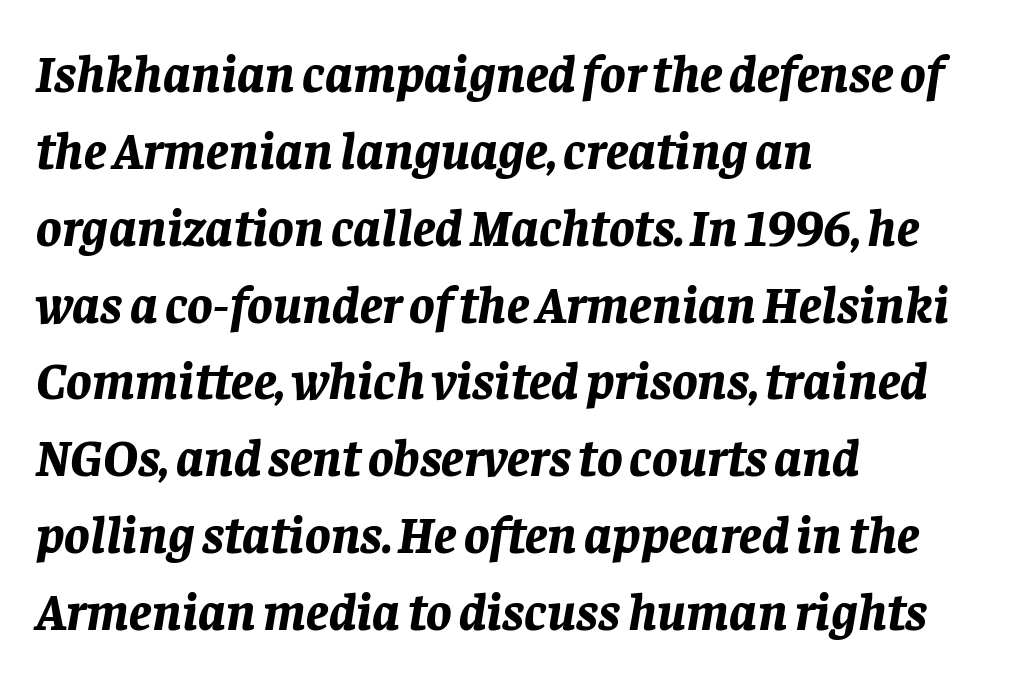
The image shows 53 px bold type, italic (leaning right); set left-aligned, normal line spacing (1.45x), normal letter spacing, not underlined; low stroke contrast and a large x-height.
